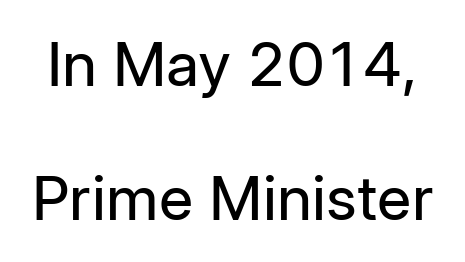
Q: Is the text bold? A: No.
Q: Is the text italic (slanted)? A: No, it is upright.
Q: Is the typeface a serif or a sans-serif typeface? A: Sans-serif.
Q: Is the text underlined? A: No.
Q: Is the spacing between letters normal or unusually wide? A: Normal.
Q: Is the spacing between lines tight, normal or loose? A: Loose.
Q: Width (condensed, normal, or wide)? A: Normal.
Q: Stroke contrast? A: Low.
Q: x-height? A: Medium.
Q: Monospaced? A: No.
